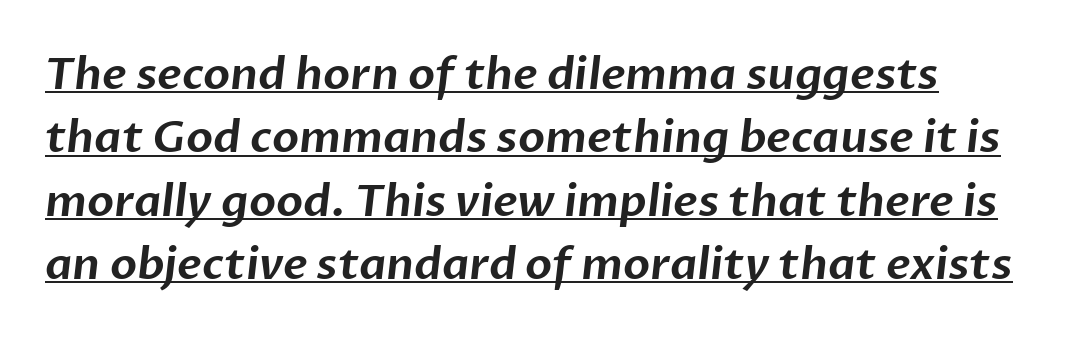
The image shows 44 px sans-serif type; set normal line spacing (1.44x), normal letter spacing, underlined; low stroke contrast and a medium x-height.
